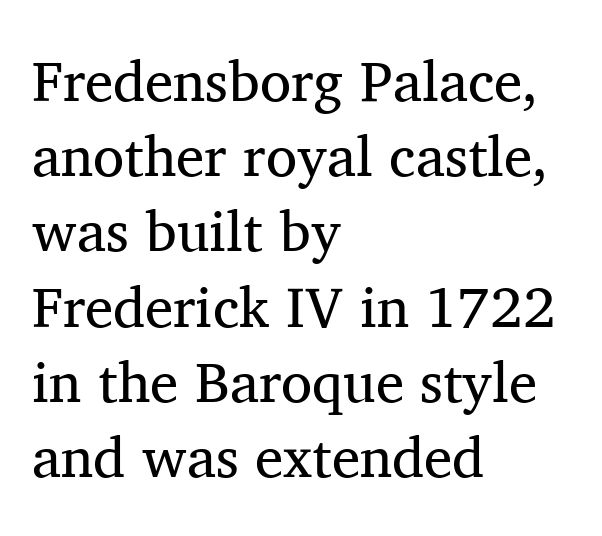
{"serif": "yes", "italic": "no", "bold": "no", "weight": "regular", "width": "normal", "stroke_contrast": "medium", "x_height": "medium", "monospaced": "no", "underline": "no", "align": "left", "line_spacing": "normal", "line_spacing_ratio": 1.32, "letter_spacing": "normal", "letter_spacing_em": 0.0, "glyph_px": 57}
